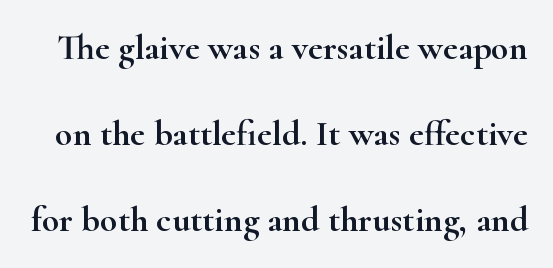
Q: Is the text italic (slanted)? A: No, it is upright.
Q: Is the typeface a serif or a sans-serif typeface? A: Serif.
Q: Is the text underlined? A: No.
Q: Is the spacing between letters normal or unusually wide? A: Normal.
Q: Is the spacing between lines tight, normal or loose? A: Loose.
Q: Width (condensed, normal, or wide)? A: Wide.
Q: Stroke contrast? A: High.
Q: x-height? A: Small.
Q: Monospaced? A: No.
